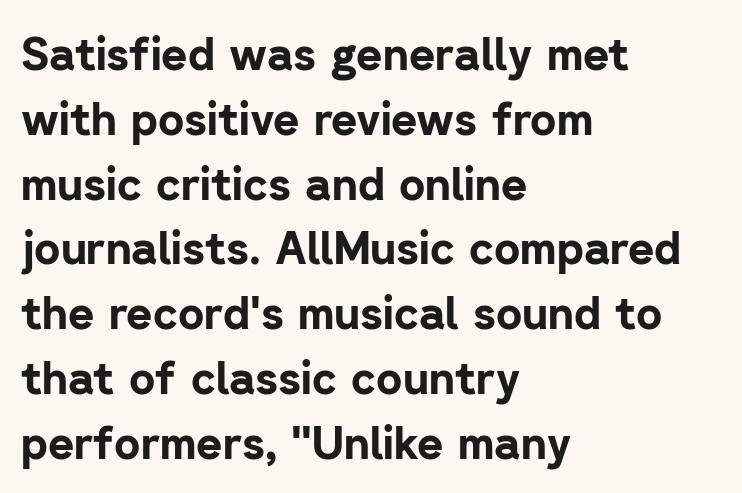
{"serif": "no", "italic": "no", "bold": "yes", "weight": "bold", "width": "normal", "stroke_contrast": "low", "x_height": "medium", "monospaced": "no", "underline": "no", "align": "left", "line_spacing": "normal", "line_spacing_ratio": 1.44, "letter_spacing": "normal", "letter_spacing_em": 0.0, "glyph_px": 45}
